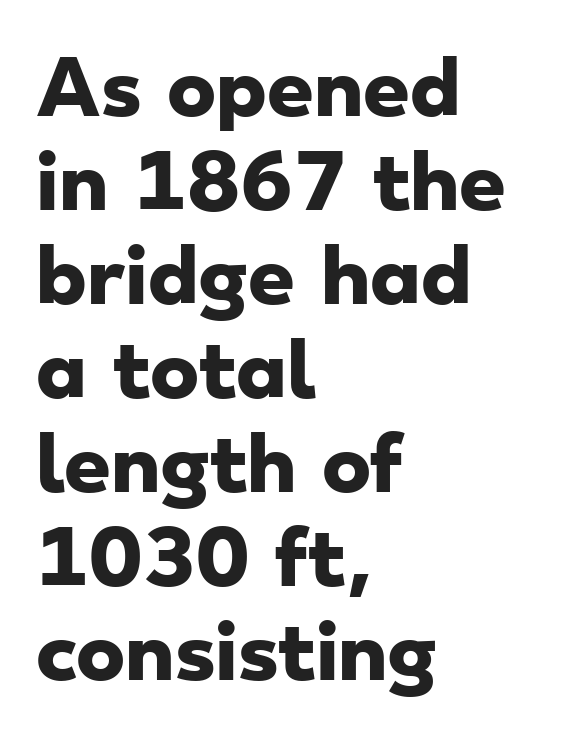
The image shows 74 px heavy, wide sans-serif type; set left-aligned, normal line spacing (1.27x), normal letter spacing, not underlined; low stroke contrast and a small x-height.
